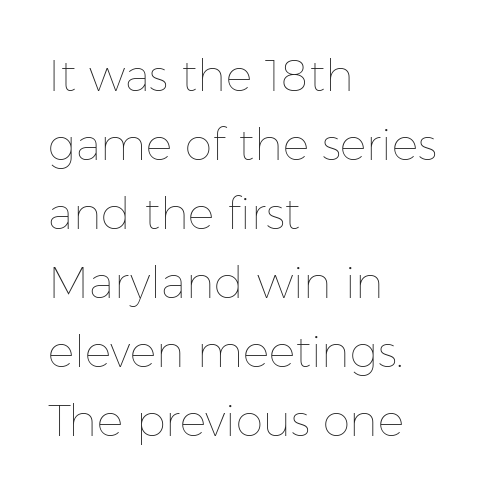
Q: Is the text bold? A: No.
Q: Is the text italic (slanted)? A: No, it is upright.
Q: Is the text underlined? A: No.
Q: How is the paragraph aligned? A: Left-aligned.
Q: Is the spacing between letters normal or unusually wide? A: Normal.
Q: Is the spacing between lines tight, normal or loose? A: Normal.
Q: Width (condensed, normal, or wide)? A: Normal.
Q: Stroke contrast? A: Low.
Q: x-height? A: Medium.
Q: Monospaced? A: No.
